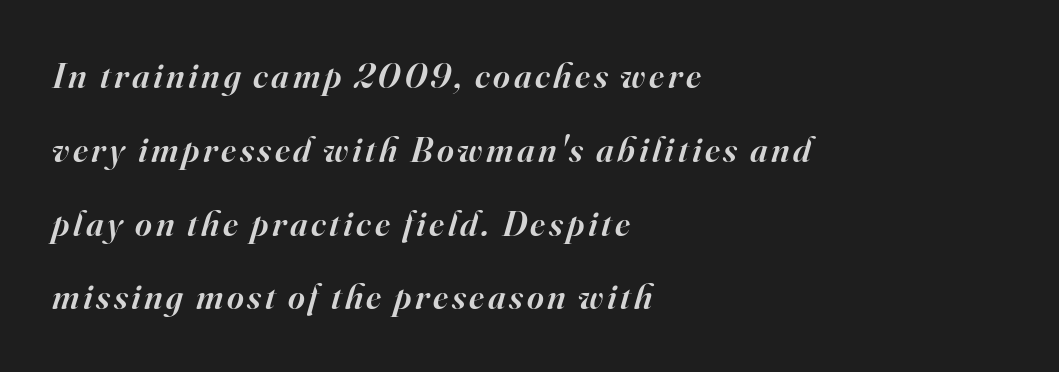
One glance says open: line gaps are wider than usual. Italic? Definitely — the glyphs are oblique. Typesetter's note: demi weight, one step under bold. Descenders are the only things crossing below the line. Character widths vary here, with narrow letters taking less room than wide ones.
